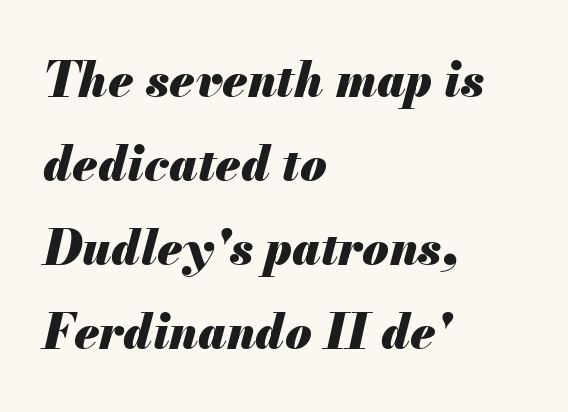
The image shows 48 px heavy type, italic (leaning right); set left-aligned, line spacing 1.75x, normal letter spacing, not underlined; medium stroke contrast and a small x-height.
